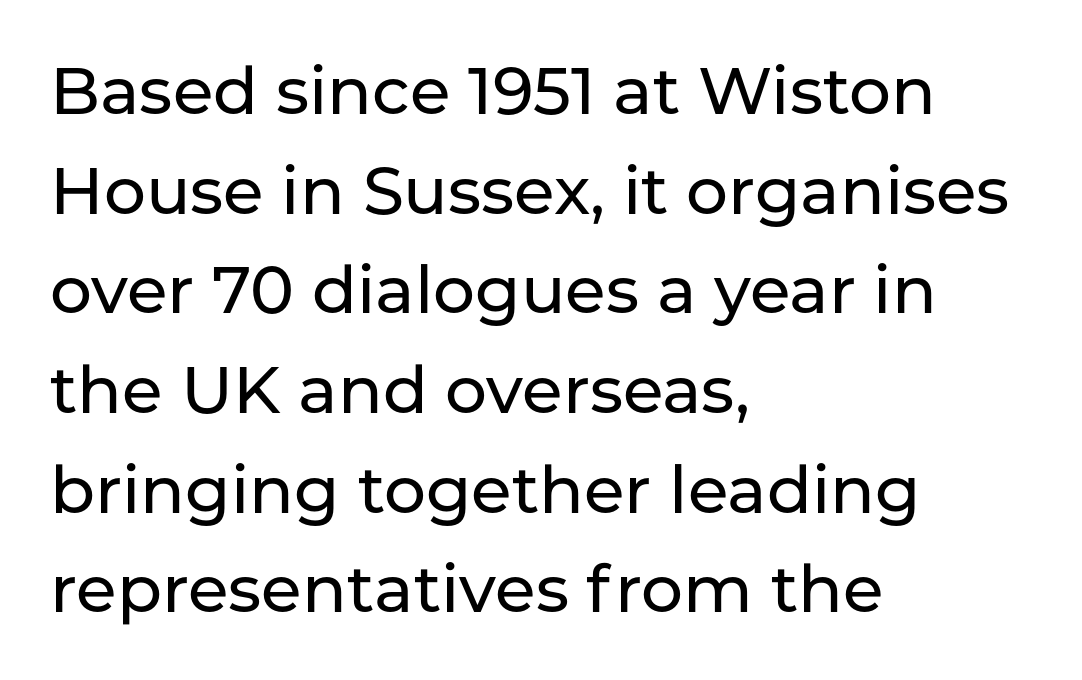
Q: Is the text italic (slanted)? A: No, it is upright.
Q: Is the typeface a serif or a sans-serif typeface? A: Sans-serif.
Q: Is the text underlined? A: No.
Q: How is the paragraph aligned? A: Left-aligned.
Q: Is the spacing between letters normal or unusually wide? A: Normal.
Q: Is the spacing between lines tight, normal or loose? A: Normal.
Q: Width (condensed, normal, or wide)? A: Normal.
Q: Stroke contrast? A: Low.
Q: x-height? A: Medium.
Q: Monospaced? A: No.
